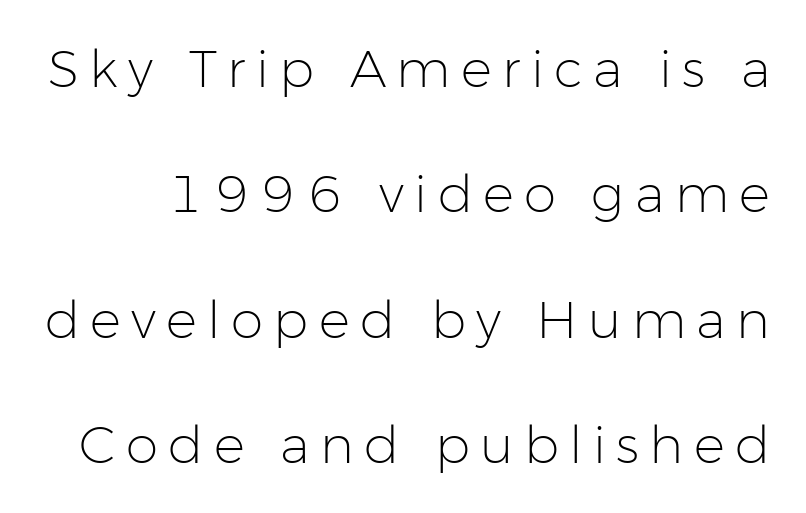
{"serif": "no", "italic": "no", "bold": "no", "weight": "light", "width": "normal", "stroke_contrast": "low", "x_height": "medium", "monospaced": "no", "underline": "no", "line_spacing": "loose", "line_spacing_ratio": 2.41, "letter_spacing": "wide", "letter_spacing_em": 0.2, "glyph_px": 52}
